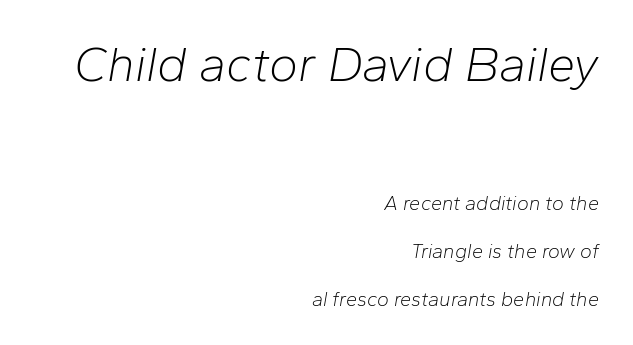
Q: Is the text bold? A: No.
Q: Is the text italic (slanted)? A: Yes, it leans right by about 10 degrees.
Q: Is the text underlined? A: No.
Q: How is the paragraph aligned? A: Right-aligned.
Q: Is the spacing between letters normal or unusually wide? A: Normal.
Q: Is the spacing between lines tight, normal or loose? A: Loose.
Q: Which block of text is set in a larger size, the first (top) or the second (bottom)? A: The first (top) one.
Q: Width (condensed, normal, or wide)? A: Normal.
Q: Stroke contrast? A: Low.
Q: x-height? A: Medium.
Q: Monospaced? A: No.
